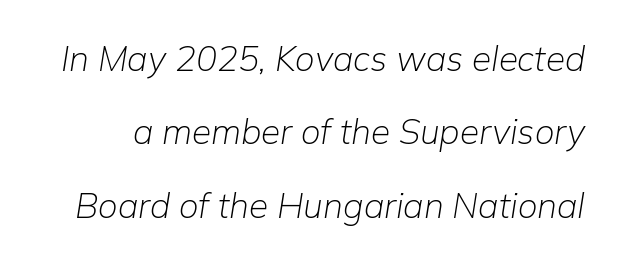
Q: Is the text bold? A: No.
Q: Is the text italic (slanted)? A: Yes, it leans right by about 9 degrees.
Q: Is the text underlined? A: No.
Q: Is the spacing between letters normal or unusually wide? A: Normal.
Q: Is the spacing between lines tight, normal or loose? A: Loose.
Q: Width (condensed, normal, or wide)? A: Normal.
Q: Stroke contrast? A: Low.
Q: x-height? A: Medium.
Q: Monospaced? A: No.
